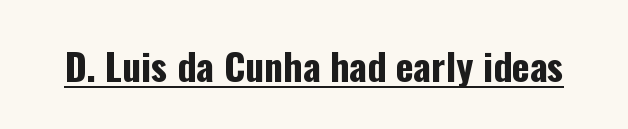
Q: Is the text bold? A: Yes.
Q: Is the text italic (slanted)? A: No, it is upright.
Q: Is the typeface a serif or a sans-serif typeface? A: Sans-serif.
Q: Is the text underlined? A: Yes.
Q: Is the spacing between letters normal or unusually wide? A: Normal.
Q: Width (condensed, normal, or wide)? A: Condensed.
Q: Stroke contrast? A: Low.
Q: x-height? A: Medium.
Q: Monospaced? A: No.
